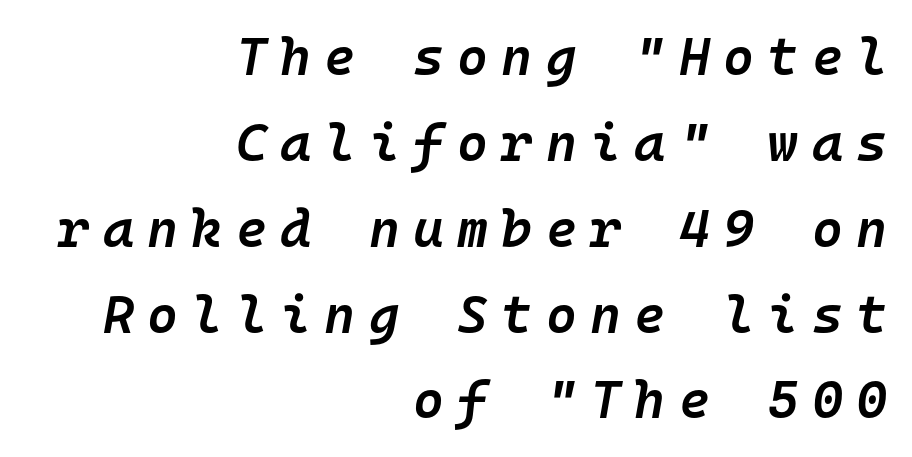
Quick note: underline off. When letters slant like this, we call the style italic. Leftover space on each line is placed entirely before the opening word. You could count columns in this text — the font is strictly monospaced. Spacing between characters has been opened up far beyond the box default. Its strokes are somewhat broadened, the hallmark of semibold type.
